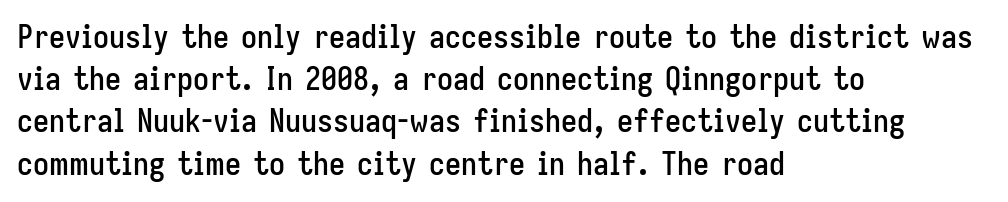
The image shows 32 px condensed sans-serif type, upright; set left-aligned, normal line spacing (1.32x), normal letter spacing, not underlined; low stroke contrast and a medium x-height.
